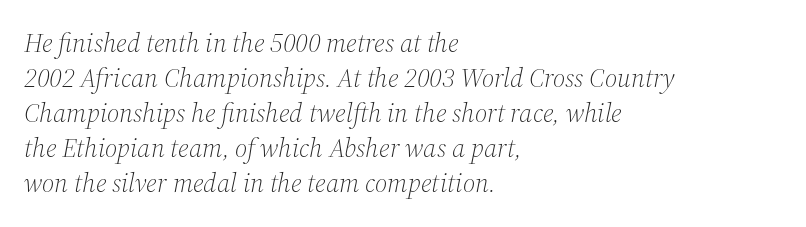
Check under the words: just untouched page. The weight tops out at a normal text grade. Style check: oblique. The rendering uses a moderate line-height, typical for paragraphs.
